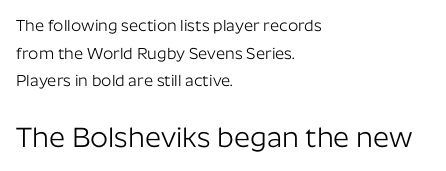
{"serif": "no", "italic": "no", "bold": "no", "weight": "light", "width": "normal", "stroke_contrast": "low", "x_height": "medium", "monospaced": "no", "underline": "no", "align": "left", "line_spacing_ratio": 1.73, "letter_spacing": "normal", "letter_spacing_em": 0.0, "larger_block": "second", "size_ratio": 1.75, "glyph_px": 28}
